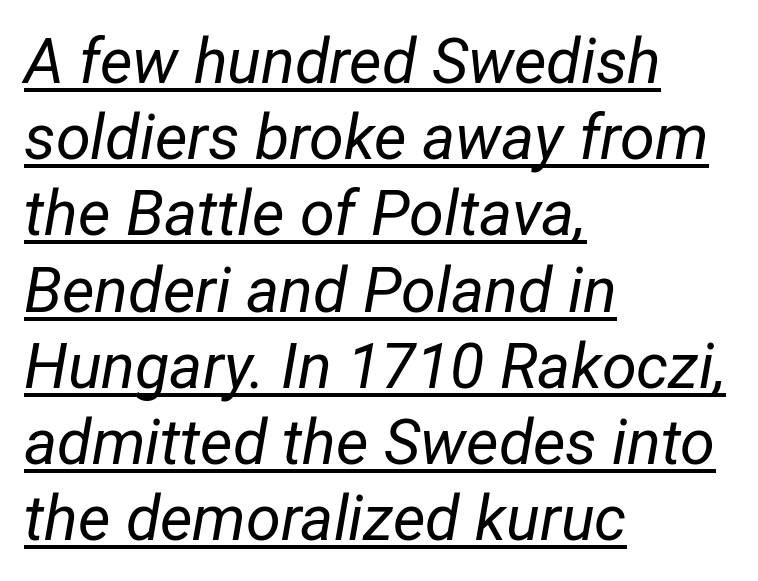
The rendering uses natural spacing where letterforms have individual widths. Notice how the stems are inclined rather than vertical — that's the hallmark of italics. Honestly, the underline is the first thing you notice here. Which margin do the lines hug? The left one — the right edge is uneven. Nothing unusual about the tracking: characters are spaced as the font intends. This is not heavy type; no bold has been used.
